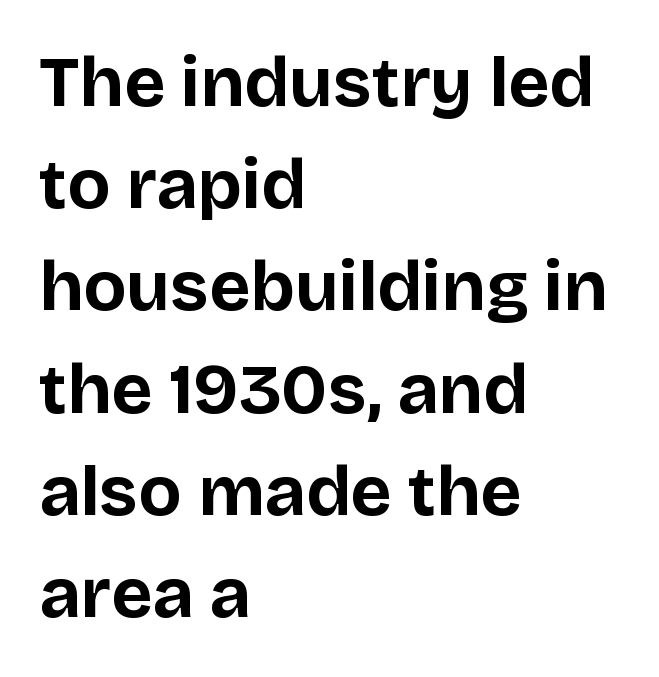
{"serif": "no", "italic": "no", "bold": "yes", "weight": "bold", "width": "normal", "stroke_contrast": "low", "x_height": "large", "monospaced": "no", "underline": "no", "align": "left", "line_spacing": "normal", "line_spacing_ratio": 1.44, "letter_spacing": "normal", "letter_spacing_em": 0.0, "glyph_px": 71}
